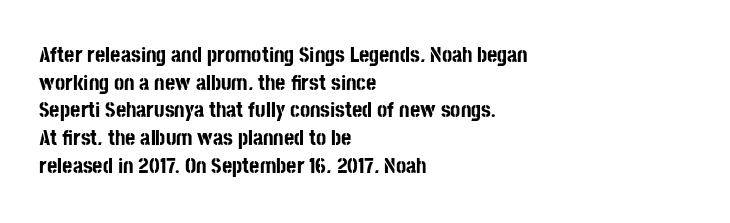
{"italic": "no", "bold": "yes", "underline": "no", "align": "left", "line_spacing": "normal", "line_spacing_ratio": 1.26, "letter_spacing": "normal", "letter_spacing_em": 0.0, "glyph_px": 22}
